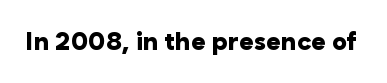
The image shows 25 px bold type, upright; set normal letter spacing, not underlined.
